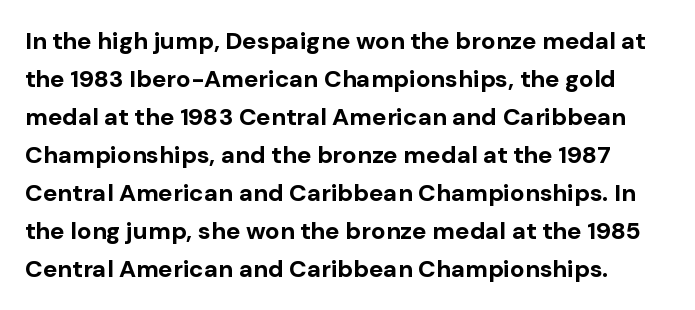
Here the glyphs are tracked normally, forming tight word shapes. The string is rendered with underlining switched off. The font is running at its bold setting. If you measured baseline to baseline, you'd find a middling distance.
